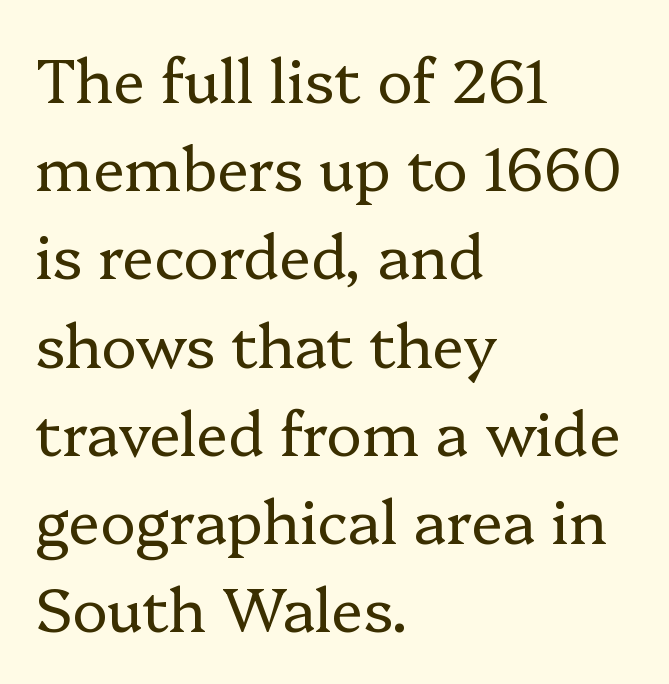
Q: Is the text bold? A: No.
Q: Is the text italic (slanted)? A: No, it is upright.
Q: Is the typeface a serif or a sans-serif typeface? A: Serif.
Q: Is the text underlined? A: No.
Q: How is the paragraph aligned? A: Left-aligned.
Q: Is the spacing between letters normal or unusually wide? A: Normal.
Q: Is the spacing between lines tight, normal or loose? A: Normal.
Q: Width (condensed, normal, or wide)? A: Normal.
Q: Stroke contrast? A: Low.
Q: x-height? A: Medium.
Q: Monospaced? A: No.
